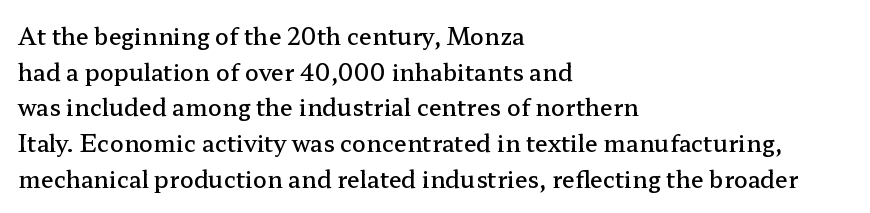
Notice how the passage keeps a crisp vertical edge on the left only. You could call the tracking neutral — neither tight nor loose. Compared with an ordinary text face, these strokes are moderately heavier — a semibold. No italicization has been applied; the sample stays upright.
